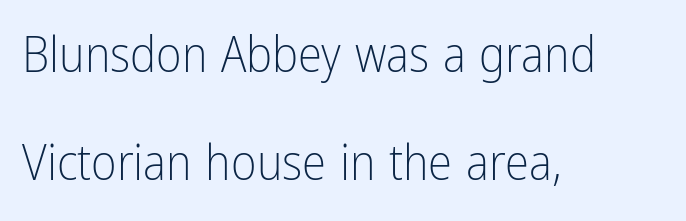
Stem width sits at or under what a default text font uses. The leading is generous, giving the passage an open texture. Character widths vary here, with narrow letters taking less room than wide ones. Decoration check: the copy has no underline.
